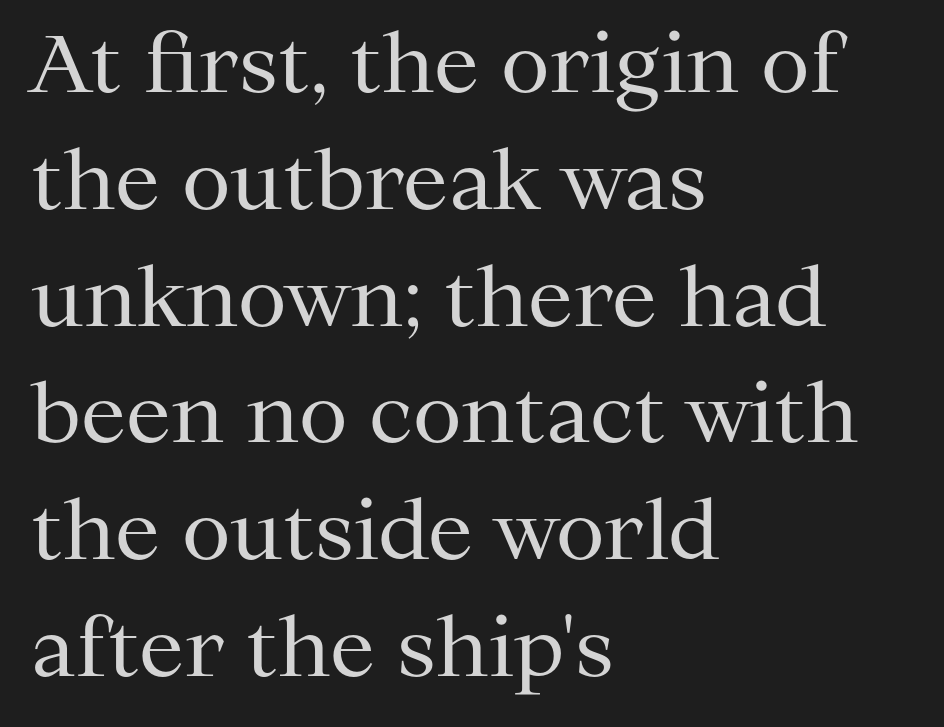
The image shows 80 px regular-weight serif type, upright; set left-aligned, normal line spacing (1.46x), normal letter spacing, not underlined; medium stroke contrast and a medium x-height.
